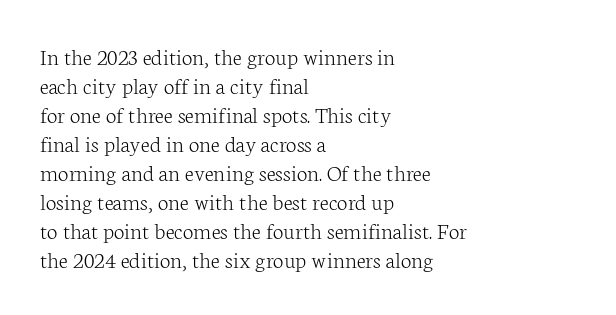
Q: Is the text bold? A: No.
Q: Is the text italic (slanted)? A: No, it is upright.
Q: Is the text underlined? A: No.
Q: How is the paragraph aligned? A: Left-aligned.
Q: Is the spacing between letters normal or unusually wide? A: Normal.
